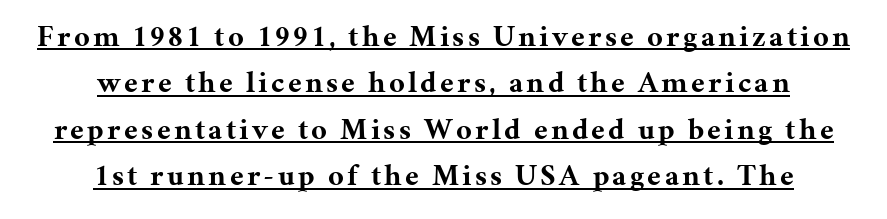
Ordinary non-slanted type is in use. The sample's only ornament is a line tracing under the words. One-word summary of the alignment: center. In terms of leading, this rendering sits right in the middle.
